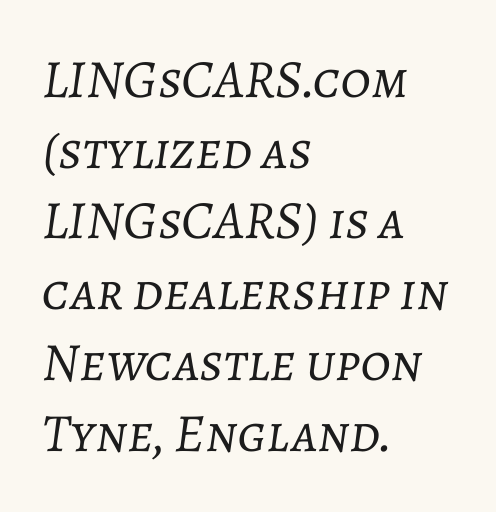
Q: Is the text bold? A: No.
Q: Is the text italic (slanted)? A: Yes, it leans right by about 7 degrees.
Q: Is the text underlined? A: No.
Q: How is the paragraph aligned? A: Left-aligned.
Q: Is the spacing between letters normal or unusually wide? A: Normal.
Q: Is the spacing between lines tight, normal or loose? A: Normal.
Q: Width (condensed, normal, or wide)? A: Normal.
Q: Stroke contrast? A: Low.
Q: x-height? A: Medium.
Q: Monospaced? A: No.
